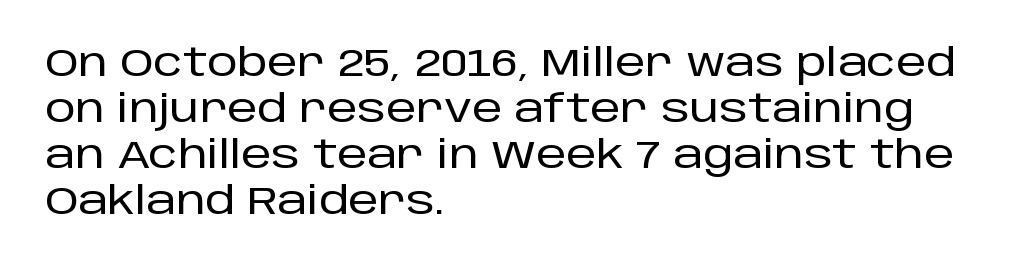
Q: Is the text italic (slanted)? A: No, it is upright.
Q: Is the typeface a serif or a sans-serif typeface? A: Sans-serif.
Q: Is the text underlined? A: No.
Q: How is the paragraph aligned? A: Left-aligned.
Q: Is the spacing between letters normal or unusually wide? A: Normal.
Q: Width (condensed, normal, or wide)? A: Normal.
Q: Stroke contrast? A: Low.
Q: x-height? A: Large.
Q: Monospaced? A: No.
